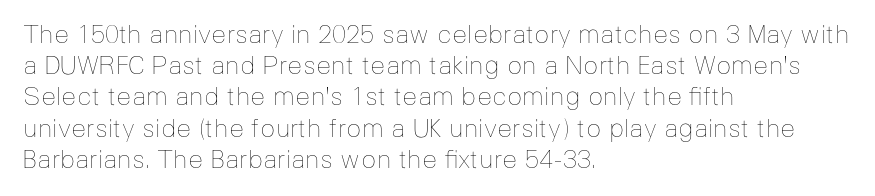
Q: Is the text bold? A: No.
Q: Is the text italic (slanted)? A: No, it is upright.
Q: Is the text underlined? A: No.
Q: How is the paragraph aligned? A: Left-aligned.
Q: Is the spacing between letters normal or unusually wide? A: Normal.
Q: Is the spacing between lines tight, normal or loose? A: Normal.
